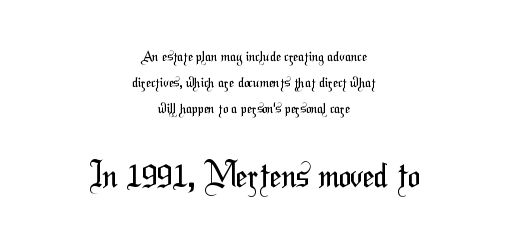
Q: Is the text bold? A: No.
Q: Is the typeface a serif or a sans-serif typeface? A: Sans-serif.
Q: Is the text underlined? A: No.
Q: How is the paragraph aligned? A: Centered.
Q: Is the spacing between letters normal or unusually wide? A: Normal.
Q: Which block of text is set in a larger size, the first (top) or the second (bottom)? A: The second (bottom) one.
Q: Width (condensed, normal, or wide)? A: Condensed.
Q: Stroke contrast? A: Medium.
Q: x-height? A: Medium.
Q: Monospaced? A: No.
